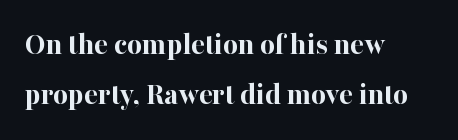
Q: Is the text bold? A: Yes.
Q: Is the text italic (slanted)? A: No, it is upright.
Q: Is the typeface a serif or a sans-serif typeface? A: Serif.
Q: Is the text underlined? A: No.
Q: How is the paragraph aligned? A: Left-aligned.
Q: Is the spacing between letters normal or unusually wide? A: Normal.
Q: Is the spacing between lines tight, normal or loose? A: Normal.
Q: Width (condensed, normal, or wide)? A: Normal.
Q: Stroke contrast? A: High.
Q: x-height? A: Medium.
Q: Monospaced? A: No.
